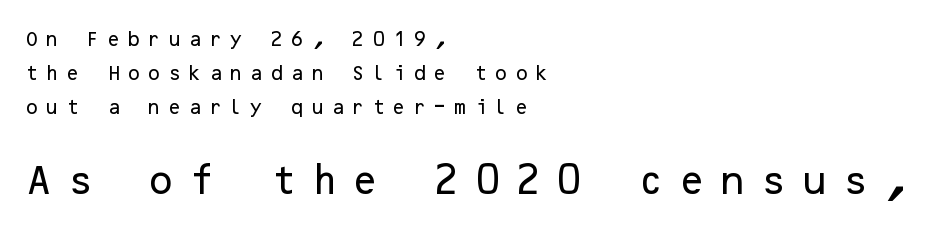
The image shows 32 px sans-serif type, upright; set left-aligned, loose line spacing (2.11x), unusually wide letter spacing (+0.41 em), not underlined; the second (bottom) block is 2.0x larger; low stroke contrast and a medium x-height.
